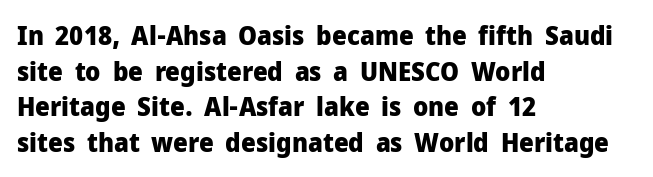
{"italic": "no", "bold": "yes", "underline": "no", "align": "left", "line_spacing": "normal", "line_spacing_ratio": 1.37, "letter_spacing": "normal", "letter_spacing_em": 0.0, "glyph_px": 26}
